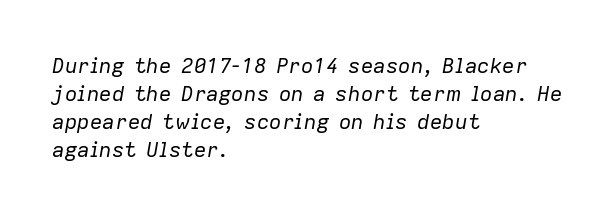
The image shows 21 px text type, italic (leaning right); set left-aligned, normal line spacing (1.33x), normal letter spacing, not underlined.
